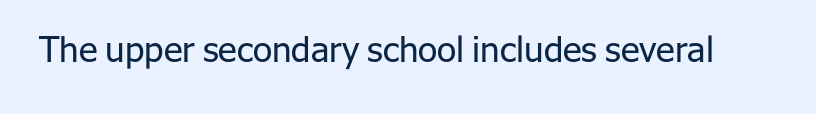
Q: Is the text bold? A: No.
Q: Is the text italic (slanted)? A: No, it is upright.
Q: Is the typeface a serif or a sans-serif typeface? A: Sans-serif.
Q: Is the text underlined? A: No.
Q: Is the spacing between letters normal or unusually wide? A: Normal.
Q: Width (condensed, normal, or wide)? A: Normal.
Q: Stroke contrast? A: Low.
Q: x-height? A: Medium.
Q: Monospaced? A: No.
